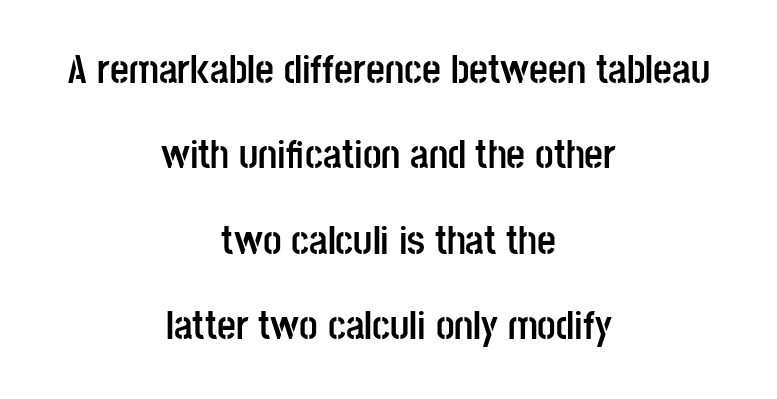
{"serif": "no", "italic": "no", "bold": "yes", "weight": "semibold", "width": "condensed", "stroke_contrast": "low", "x_height": "large", "monospaced": "no", "underline": "no", "align": "center", "line_spacing": "loose", "line_spacing_ratio": 2.08, "letter_spacing": "normal", "letter_spacing_em": 0.0, "glyph_px": 41}
